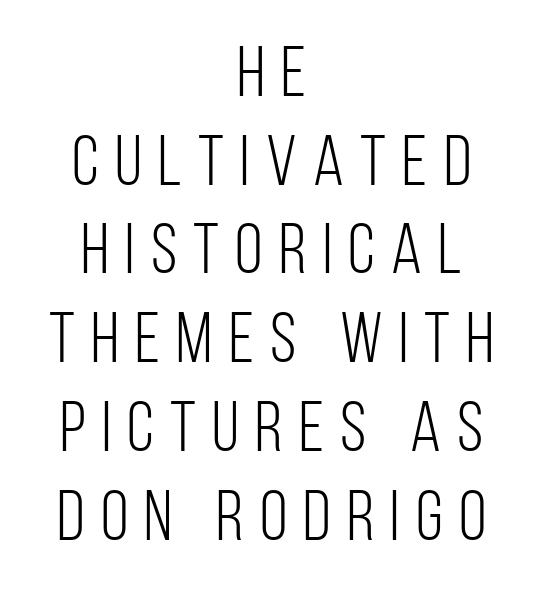
Q: Is the text bold? A: No.
Q: Is the text italic (slanted)? A: No, it is upright.
Q: Is the typeface a serif or a sans-serif typeface? A: Sans-serif.
Q: Is the text underlined? A: No.
Q: How is the paragraph aligned? A: Centered.
Q: Is the spacing between letters normal or unusually wide? A: Unusually wide.
Q: Is the spacing between lines tight, normal or loose? A: Normal.
Q: Width (condensed, normal, or wide)? A: Condensed.
Q: Stroke contrast? A: Low.
Q: x-height? A: Large.
Q: Monospaced? A: No.
